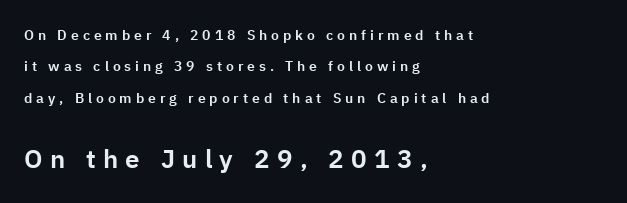
The image shows 26 px text type, upright; set left-aligned, loose line spacing (2.24x), unusually wide letter spacing (+0.28 em), not underlined; the second (bottom) block is 1.86x larger.
